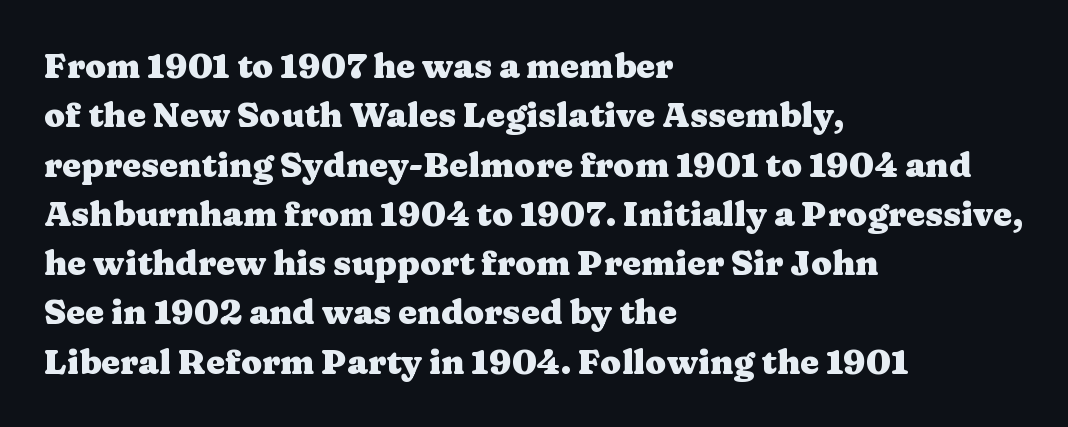
{"serif": "yes", "italic": "no", "bold": "yes", "weight": "heavy", "width": "wide", "stroke_contrast": "medium", "x_height": "medium", "monospaced": "no", "underline": "no", "align": "left", "line_spacing": "normal", "line_spacing_ratio": 1.45, "letter_spacing": "normal", "letter_spacing_em": 0.0, "glyph_px": 34}
